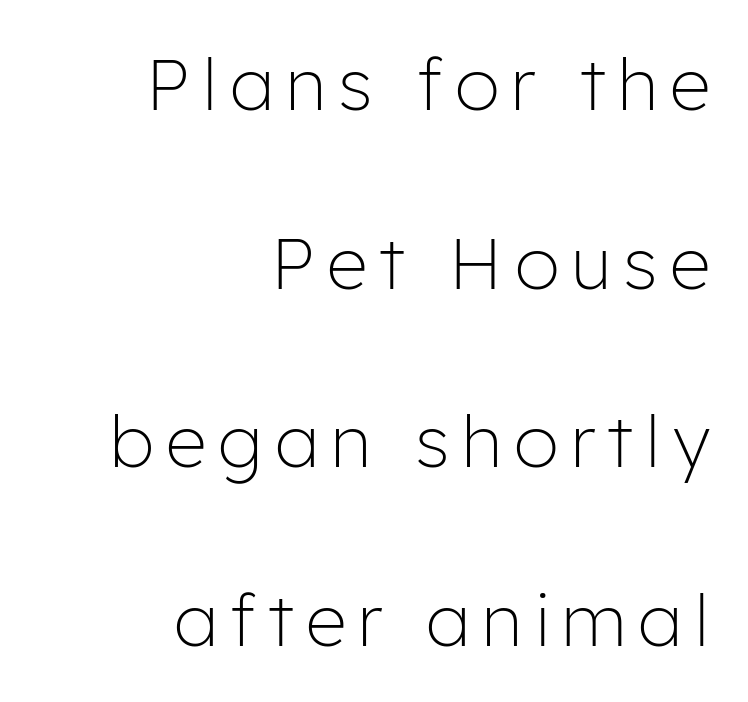
{"serif": "no", "italic": "no", "bold": "no", "weight": "light", "width": "normal", "stroke_contrast": "low", "x_height": "medium", "monospaced": "no", "underline": "no", "align": "right", "line_spacing": "loose", "line_spacing_ratio": 2.48, "glyph_px": 72}
